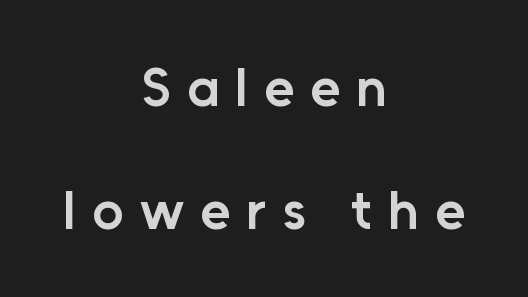
Q: Is the text bold? A: Semi-bold.
Q: Is the text italic (slanted)? A: No, it is upright.
Q: Is the typeface a serif or a sans-serif typeface? A: Sans-serif.
Q: Is the text underlined? A: No.
Q: How is the paragraph aligned? A: Centered.
Q: Is the spacing between letters normal or unusually wide? A: Unusually wide.
Q: Is the spacing between lines tight, normal or loose? A: Loose.
Q: Width (condensed, normal, or wide)? A: Normal.
Q: Stroke contrast? A: Low.
Q: x-height? A: Medium.
Q: Monospaced? A: No.
